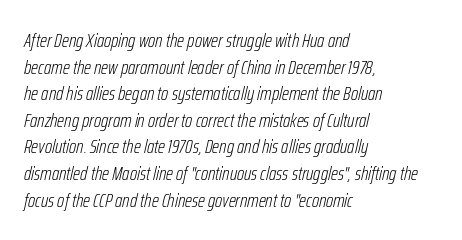
Q: Is the text bold? A: No.
Q: Is the text italic (slanted)? A: Yes, it leans right by about 12 degrees.
Q: Is the text underlined? A: No.
Q: How is the paragraph aligned? A: Left-aligned.
Q: Is the spacing between letters normal or unusually wide? A: Normal.
Q: Is the spacing between lines tight, normal or loose? A: Normal.
